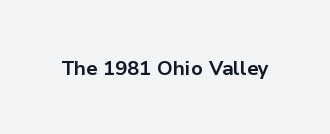
The rendering keeps characters at their native spacing. Underlining? Definitely not there. Nope, not italic — everything's standing straight. Set as a true bold cut, around the 700 mark.
